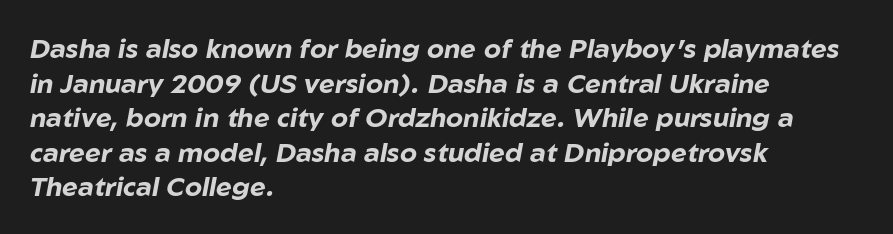
The image shows 27 px bold type, italic (leaning right); set left-aligned, normal line spacing (1.28x), normal letter spacing, not underlined.
